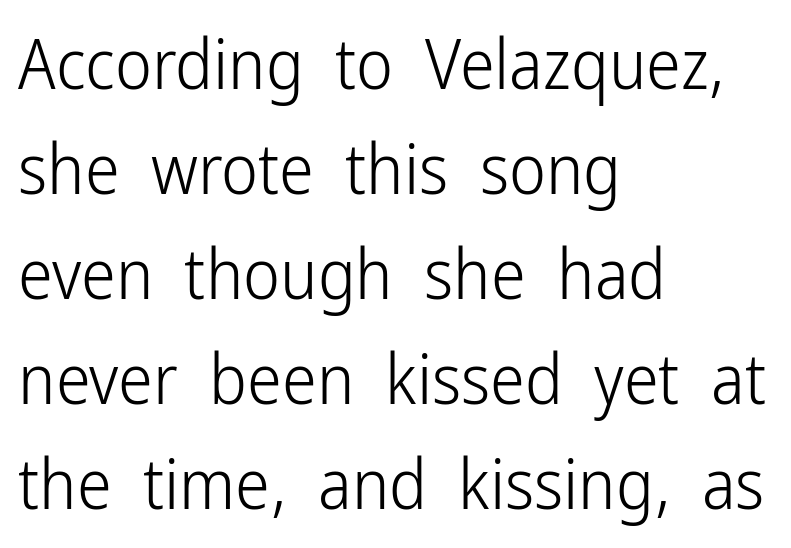
The horizontal fit of the characters is conventional and even. Short and long lines alike share a common starting point at left. How would I describe the line gaps? Plain and ordinary. Does the type have serifs? No, each stem ends abruptly.
